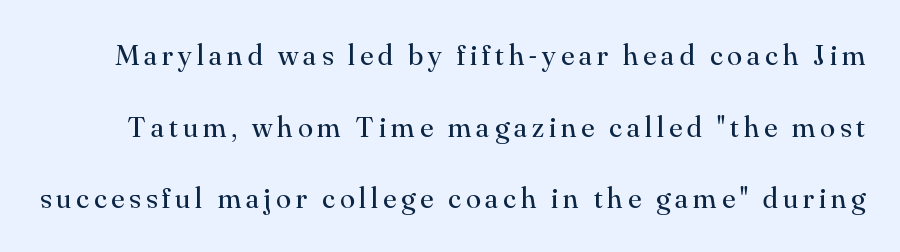
{"serif": "yes", "italic": "no", "bold": "no", "weight": "regular", "width": "normal", "stroke_contrast": "medium", "x_height": "small", "monospaced": "no", "underline": "no", "line_spacing": "loose", "line_spacing_ratio": 2.39, "glyph_px": 30}
